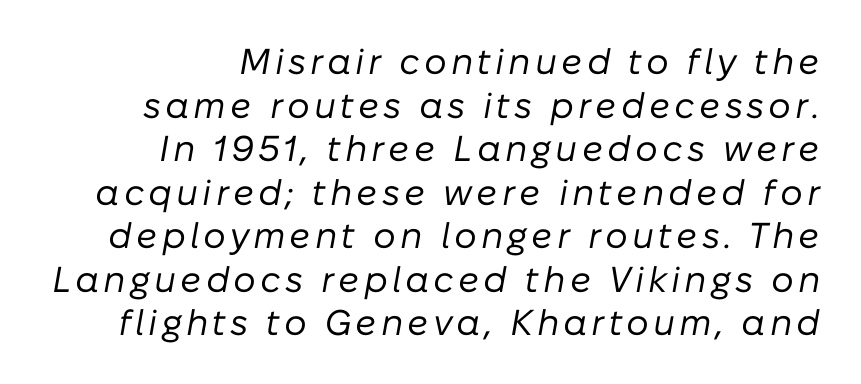
The image shows 36 px regular-weight type, italic (leaning right); set right-aligned, line spacing 1.21x, not underlined; low stroke contrast and a medium x-height.
